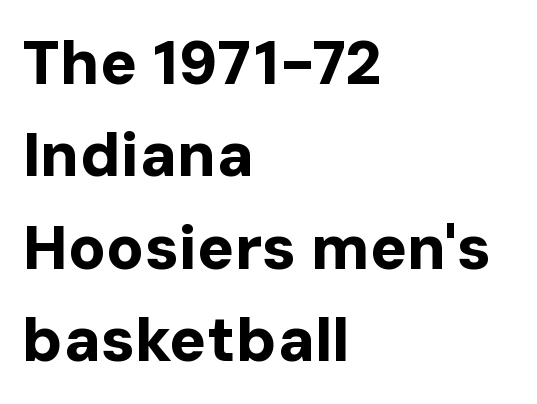
Q: Is the text bold? A: Yes.
Q: Is the text italic (slanted)? A: No, it is upright.
Q: Is the typeface a serif or a sans-serif typeface? A: Sans-serif.
Q: Is the text underlined? A: No.
Q: How is the paragraph aligned? A: Left-aligned.
Q: Is the spacing between letters normal or unusually wide? A: Normal.
Q: Is the spacing between lines tight, normal or loose? A: Normal.
Q: Width (condensed, normal, or wide)? A: Normal.
Q: Stroke contrast? A: Low.
Q: x-height? A: Medium.
Q: Monospaced? A: No.
